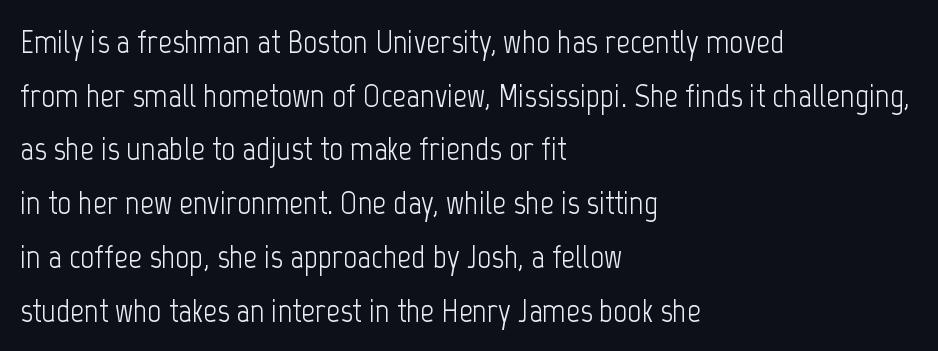
{"serif": "no", "italic": "no", "bold": "no", "weight": "light", "width": "condensed", "stroke_contrast": "low", "x_height": "medium", "monospaced": "no", "underline": "no", "align": "left", "line_spacing": "normal", "line_spacing_ratio": 1.58, "letter_spacing": "normal", "letter_spacing_em": 0.0, "glyph_px": 34}
